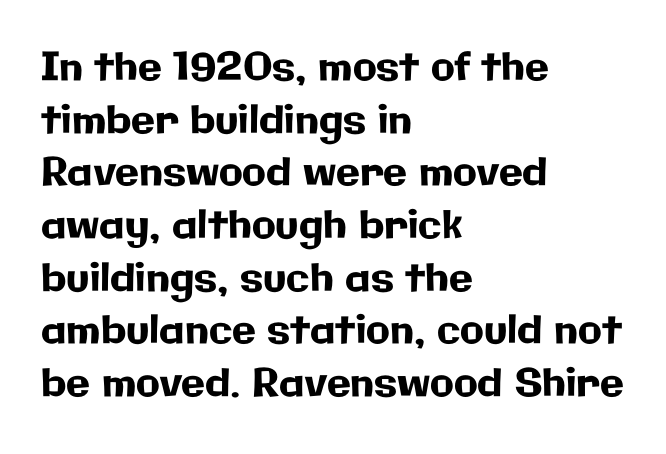
The line-height multiplier appears to be the usual default. No word sits above an underline. Glyph-to-glyph distance matches everyday printed text. The characters display no serif detailing; their extremities are plain. Each letter keeps its own natural width here, so spacing adapts to shape. The passage is arranged the way most books set body copy — flush left.
